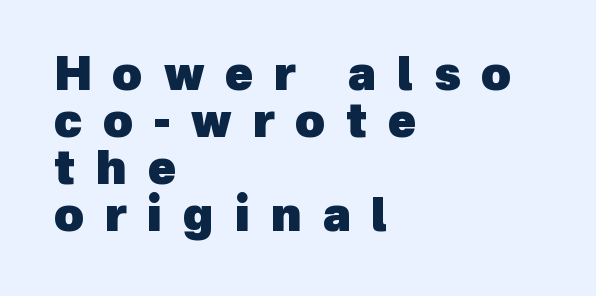
The image shows 46 px heavy sans-serif type; set left-aligned, tight line spacing (1.02x), unusually wide letter spacing (+0.45 em), not underlined; a medium x-height.
